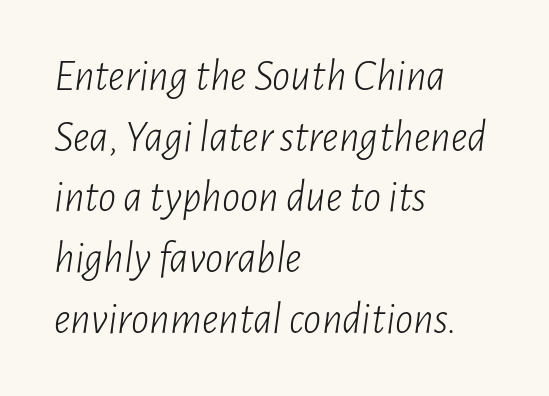
{"italic": "yes", "lean": "right", "slant_degrees": 7, "bold": "no", "weight": "light", "width": "condensed", "stroke_contrast": "low", "x_height": "medium", "monospaced": "no", "underline": "no", "align": "left", "line_spacing": "normal", "line_spacing_ratio": 1.35, "letter_spacing": "normal", "letter_spacing_em": 0.0, "glyph_px": 45}
